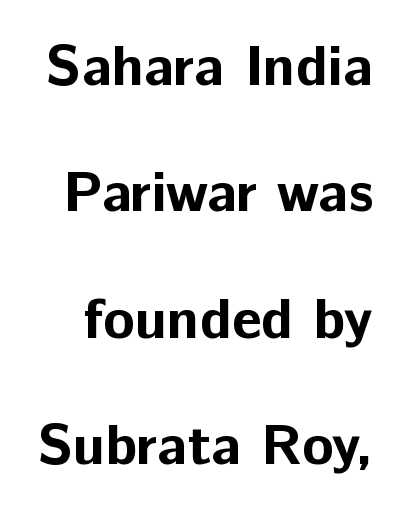
Q: Is the text bold? A: Yes.
Q: Is the text italic (slanted)? A: No, it is upright.
Q: Is the typeface a serif or a sans-serif typeface? A: Sans-serif.
Q: Is the text underlined? A: No.
Q: Is the spacing between letters normal or unusually wide? A: Normal.
Q: Is the spacing between lines tight, normal or loose? A: Loose.
Q: Width (condensed, normal, or wide)? A: Normal.
Q: Stroke contrast? A: Low.
Q: x-height? A: Medium.
Q: Monospaced? A: No.
